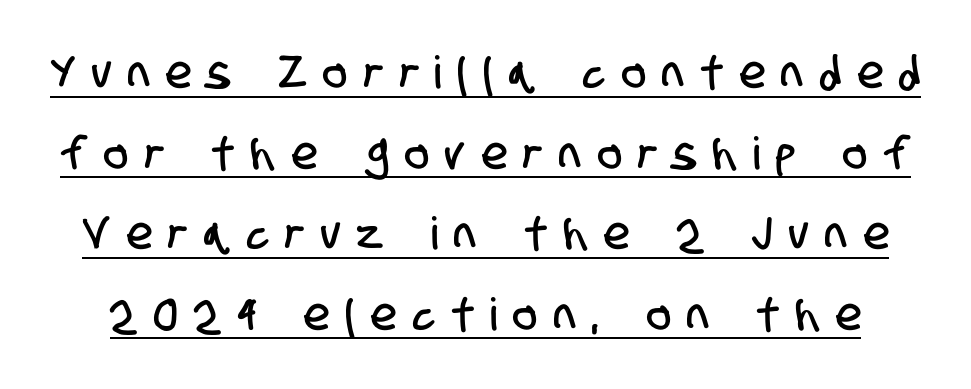
{"serif": "no", "width": "condensed", "stroke_contrast": "low", "x_height": "large", "monospaced": "no", "underline": "yes", "line_spacing_ratio": 1.79, "letter_spacing": "wide", "letter_spacing_em": 0.38, "glyph_px": 45}
